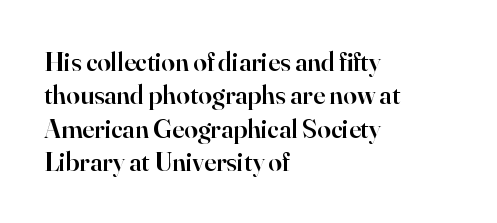
Moderately thickened strokes mark this as semibold type. A clean baseline with only descenders dipping below it. Line starts are locked; line ends wander. Honestly, the letter spacing is just normal — you wouldn't notice it. Italic? Not at all — the glyphs are vertical.
